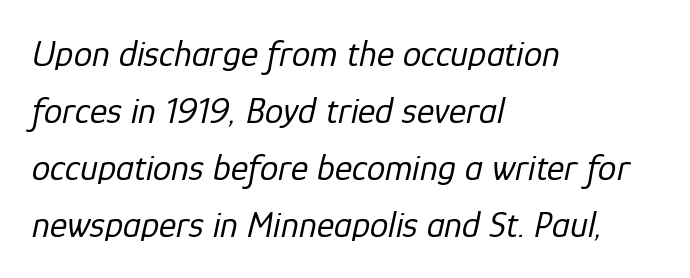
Q: Is the text bold? A: No.
Q: Is the text italic (slanted)? A: Yes, it leans right by about 12 degrees.
Q: Is the text underlined? A: No.
Q: How is the paragraph aligned? A: Left-aligned.
Q: Is the spacing between letters normal or unusually wide? A: Normal.
Q: Is the spacing between lines tight, normal or loose? A: Normal.
Q: Width (condensed, normal, or wide)? A: Normal.
Q: Stroke contrast? A: Low.
Q: x-height? A: Medium.
Q: Monospaced? A: No.
